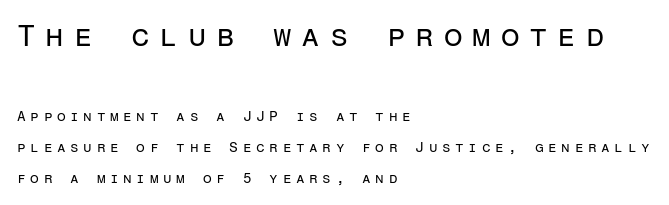
Q: Is the text bold? A: No.
Q: Is the text italic (slanted)? A: No, it is upright.
Q: Is the typeface a serif or a sans-serif typeface? A: Sans-serif.
Q: Is the text underlined? A: No.
Q: How is the paragraph aligned? A: Left-aligned.
Q: Is the spacing between letters normal or unusually wide? A: Unusually wide.
Q: Is the spacing between lines tight, normal or loose? A: Loose.
Q: Which block of text is set in a larger size, the first (top) or the second (bottom)? A: The first (top) one.
Q: Width (condensed, normal, or wide)? A: Normal.
Q: Stroke contrast? A: Low.
Q: x-height? A: Medium.
Q: Monospaced? A: Yes.
